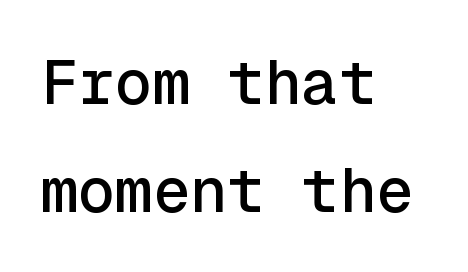
{"serif": "no", "italic": "no", "width": "normal", "x_height": "medium", "monospaced": "yes", "underline": "no", "align": "left", "line_spacing_ratio": 1.74, "letter_spacing": "normal", "letter_spacing_em": 0.0, "glyph_px": 62}
